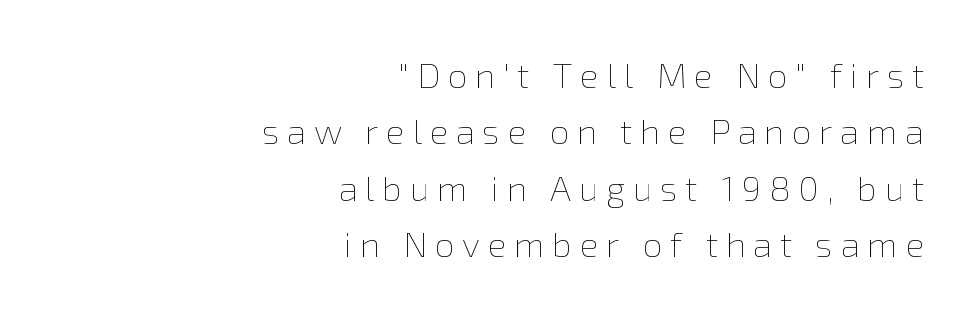
Note the varied advance widths — an 'i' is clearly narrower than an 'm'. Caption: expanded tracking, letters set apart. Italic? Not at all — the glyphs are vertical. A clean baseline with only descenders dipping below it. Evenly set lines give the paragraph a standard silhouette.
